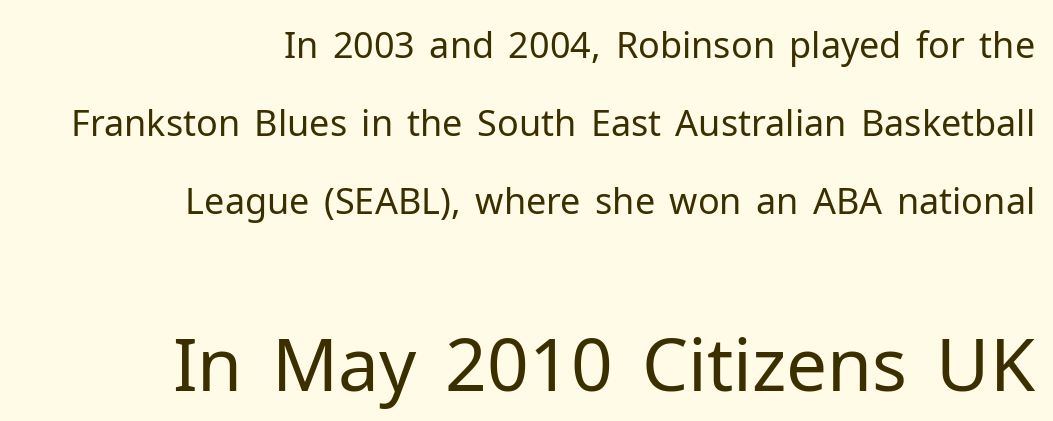
Q: Is the text bold? A: No.
Q: Is the text italic (slanted)? A: No, it is upright.
Q: Is the typeface a serif or a sans-serif typeface? A: Sans-serif.
Q: Is the text underlined? A: No.
Q: How is the paragraph aligned? A: Right-aligned.
Q: Is the spacing between letters normal or unusually wide? A: Normal.
Q: Is the spacing between lines tight, normal or loose? A: Loose.
Q: Which block of text is set in a larger size, the first (top) or the second (bottom)? A: The second (bottom) one.
Q: Width (condensed, normal, or wide)? A: Normal.
Q: Stroke contrast? A: Low.
Q: x-height? A: Medium.
Q: Monospaced? A: No.
